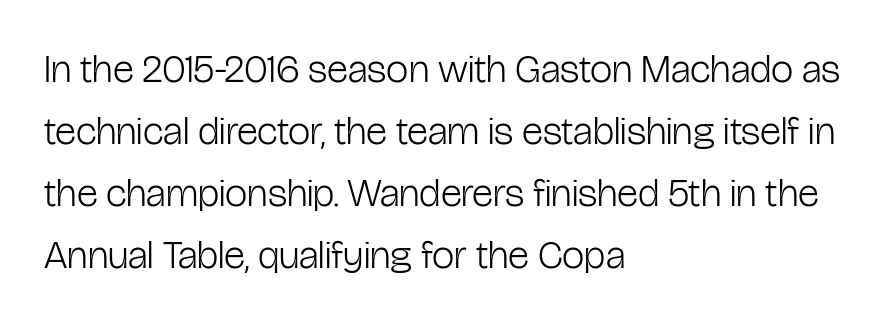
{"serif": "no", "italic": "no", "bold": "no", "weight": "light", "width": "condensed", "stroke_contrast": "low", "x_height": "medium", "monospaced": "no", "underline": "no", "align": "left", "line_spacing": "normal", "line_spacing_ratio": 1.55, "letter_spacing": "normal", "letter_spacing_em": 0.0, "glyph_px": 40}
